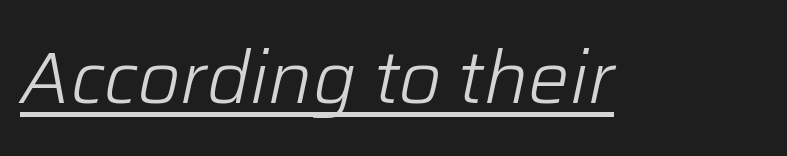
The horizontal fit of the characters is conventional and even. A typographer would call this underscored text. You could not count columns in this text — the font is proportionally spaced. The typesetting does not lean heavy: it is not bold. Looking at the ascenders, they clearly lean.
